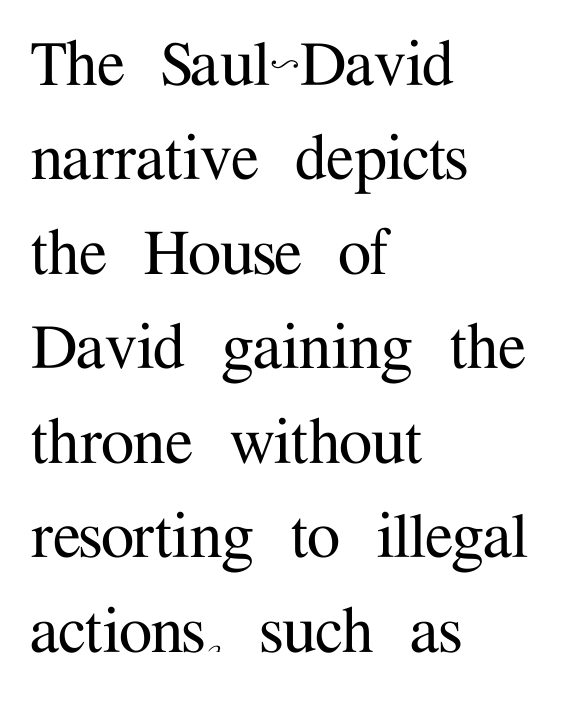
The image shows 75 px serif type, upright; set left-aligned, normal line spacing (1.26x), normal letter spacing, not underlined; medium stroke contrast and a medium x-height.
